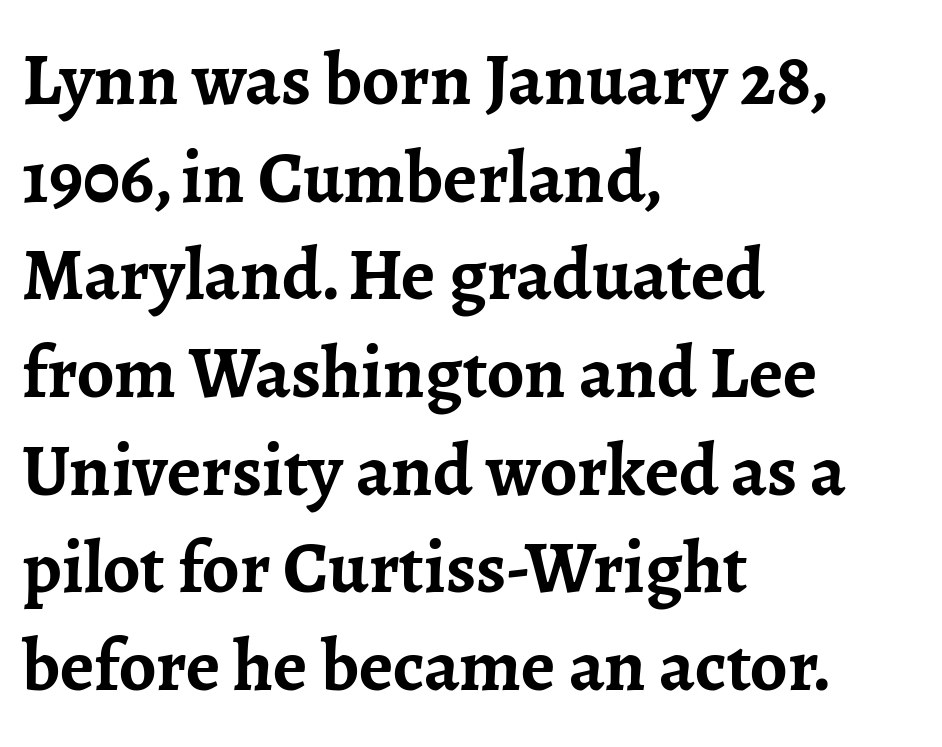
Any mark beneath the type? The region is blank. Leading matches the norm, producing a regular column. On the weight axis this lands at bold, roughly 700. This sample uses a serif face. A typesetter would call this proportional, since set widths differ per character. Line starts are locked; line ends wander.
